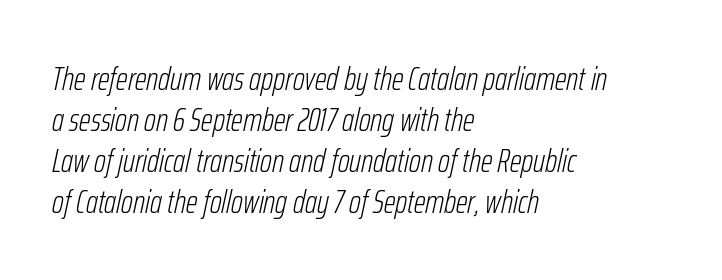
Q: Is the text bold? A: No.
Q: Is the text italic (slanted)? A: Yes, it leans right by about 12 degrees.
Q: Is the text underlined? A: No.
Q: How is the paragraph aligned? A: Left-aligned.
Q: Is the spacing between letters normal or unusually wide? A: Normal.
Q: Width (condensed, normal, or wide)? A: Condensed.
Q: Stroke contrast? A: Low.
Q: x-height? A: Medium.
Q: Monospaced? A: No.
